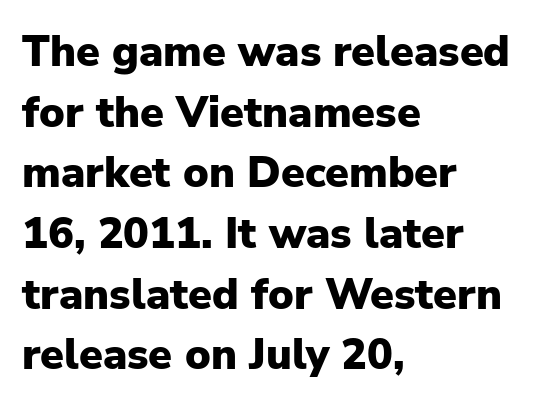
Q: Is the text bold? A: Yes.
Q: Is the text italic (slanted)? A: No, it is upright.
Q: Is the typeface a serif or a sans-serif typeface? A: Sans-serif.
Q: Is the text underlined? A: No.
Q: How is the paragraph aligned? A: Left-aligned.
Q: Is the spacing between letters normal or unusually wide? A: Normal.
Q: Is the spacing between lines tight, normal or loose? A: Normal.
Q: Width (condensed, normal, or wide)? A: Normal.
Q: Stroke contrast? A: Low.
Q: x-height? A: Medium.
Q: Monospaced? A: No.
